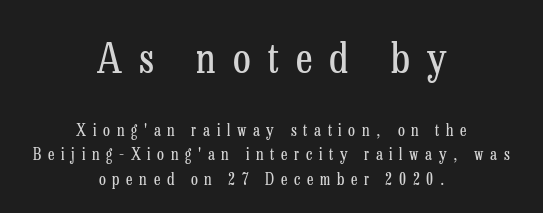
Q: Is the text bold? A: No.
Q: Is the text italic (slanted)? A: No, it is upright.
Q: Is the typeface a serif or a sans-serif typeface? A: Serif.
Q: Is the text underlined? A: No.
Q: How is the paragraph aligned? A: Centered.
Q: Is the spacing between letters normal or unusually wide? A: Unusually wide.
Q: Is the spacing between lines tight, normal or loose? A: Normal.
Q: Which block of text is set in a larger size, the first (top) or the second (bottom)? A: The first (top) one.
Q: Width (condensed, normal, or wide)? A: Condensed.
Q: Stroke contrast? A: Low.
Q: x-height? A: Medium.
Q: Monospaced? A: No.
